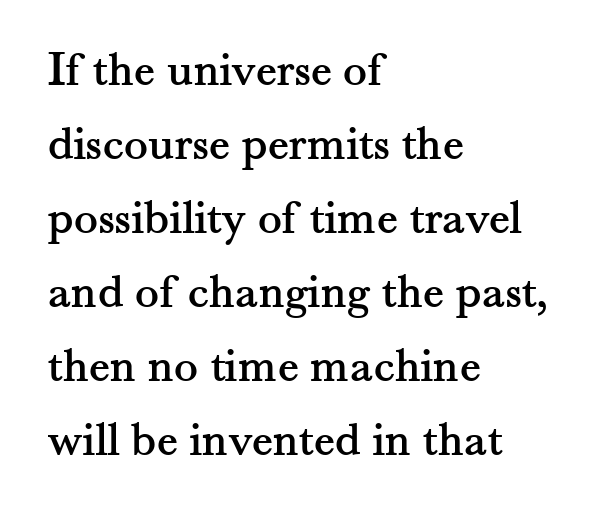
The image shows 50 px serif type, upright; set left-aligned, normal line spacing (1.48x), normal letter spacing, not underlined; medium stroke contrast and a small x-height.
